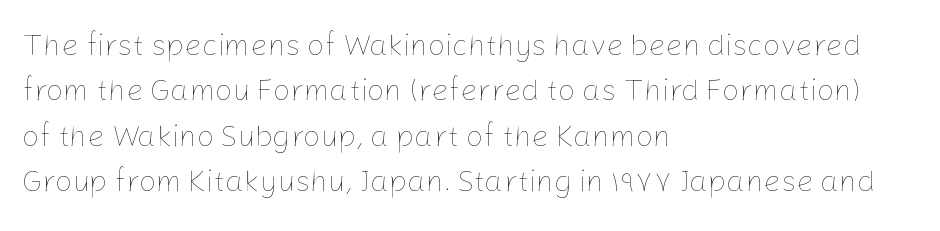
Type without underlining. Each new line begins a customary step beneath the previous one. The ragged edge is on the right, which tells us the setting is flush left. The axis of the letterforms is exactly vertical.
